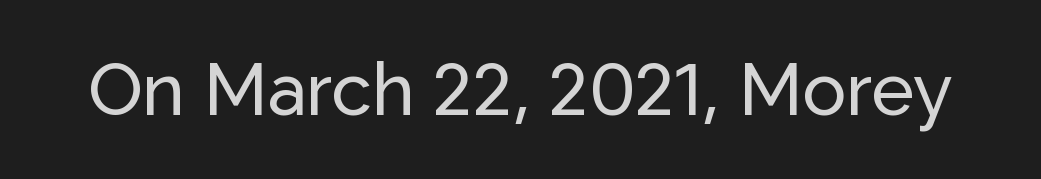
Q: Is the text italic (slanted)? A: No, it is upright.
Q: Is the typeface a serif or a sans-serif typeface? A: Sans-serif.
Q: Is the text underlined? A: No.
Q: Is the spacing between letters normal or unusually wide? A: Normal.
Q: Width (condensed, normal, or wide)? A: Normal.
Q: Stroke contrast? A: Low.
Q: x-height? A: Medium.
Q: Monospaced? A: No.
